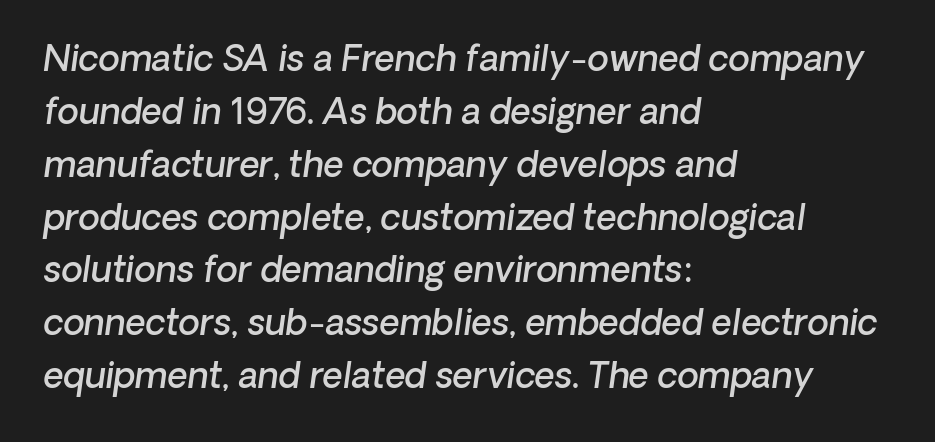
{"serif": "no", "bold": "semi", "weight": "semibold", "width": "normal", "stroke_contrast": "low", "x_height": "medium", "monospaced": "no", "underline": "no", "align": "left", "line_spacing": "normal", "line_spacing_ratio": 1.51, "letter_spacing": "normal", "letter_spacing_em": 0.0, "glyph_px": 35}
